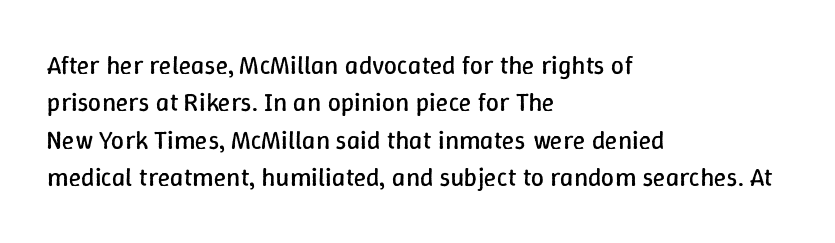
The image shows 26 px text type, upright; set left-aligned, normal line spacing (1.44x), normal letter spacing, not underlined.
